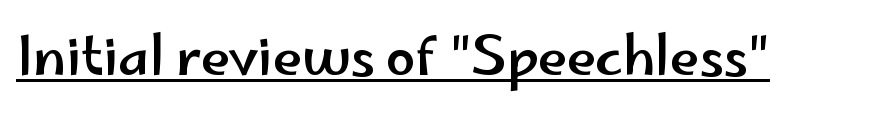
{"serif": "no", "italic": "no", "width": "wide", "stroke_contrast": "low", "x_height": "small", "monospaced": "no", "underline": "yes", "letter_spacing": "normal", "letter_spacing_em": 0.0, "glyph_px": 53}
